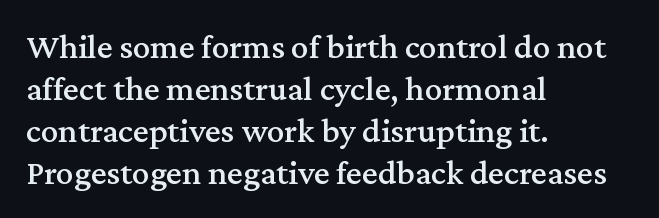
Caption: multi-line text, flush left, ragged right. Letterform terminals end in serifs throughout the passage. Underline: absent. The face used here is rendered with its standard letterfit. Is there any slant? The stems are plumb. Think of a printed novel: that variable character pitch is what you see here.
